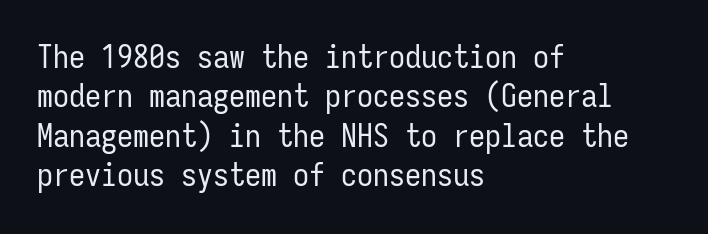
Q: Is the text bold? A: No.
Q: Is the text italic (slanted)? A: No, it is upright.
Q: Is the typeface a serif or a sans-serif typeface? A: Sans-serif.
Q: Is the text underlined? A: No.
Q: How is the paragraph aligned? A: Left-aligned.
Q: Is the spacing between letters normal or unusually wide? A: Normal.
Q: Width (condensed, normal, or wide)? A: Condensed.
Q: Stroke contrast? A: Low.
Q: x-height? A: Medium.
Q: Monospaced? A: Yes.
